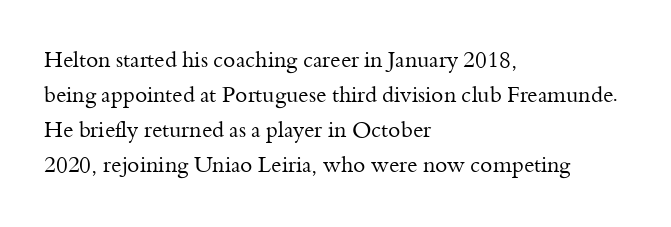
Every stem runs plumb, perpendicular to the baseline. Ink coverage per letter is moderate at most. Does extra space separate the letters? No, they use regular spacing. Line starts are locked; line ends wander. If you measured baseline to baseline, you'd find a middling distance.
